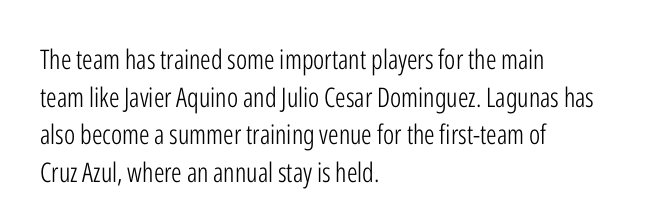
{"italic": "no", "bold": "no", "underline": "no", "align": "left", "line_spacing": "normal", "line_spacing_ratio": 1.39, "letter_spacing": "normal", "letter_spacing_em": 0.0, "glyph_px": 27}
